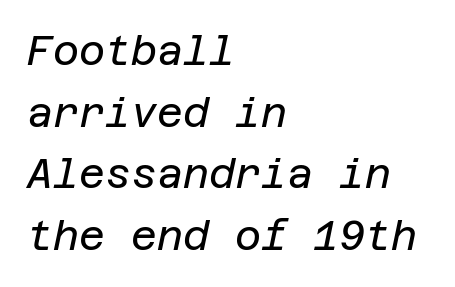
{"italic": "yes", "lean": "right", "slant_degrees": 12, "bold": "no", "weight": "regular", "width": "normal", "stroke_contrast": "low", "x_height": "large", "underline": "no", "align": "left", "line_spacing": "normal", "line_spacing_ratio": 1.54, "letter_spacing": "normal", "letter_spacing_em": 0.0, "glyph_px": 40}
